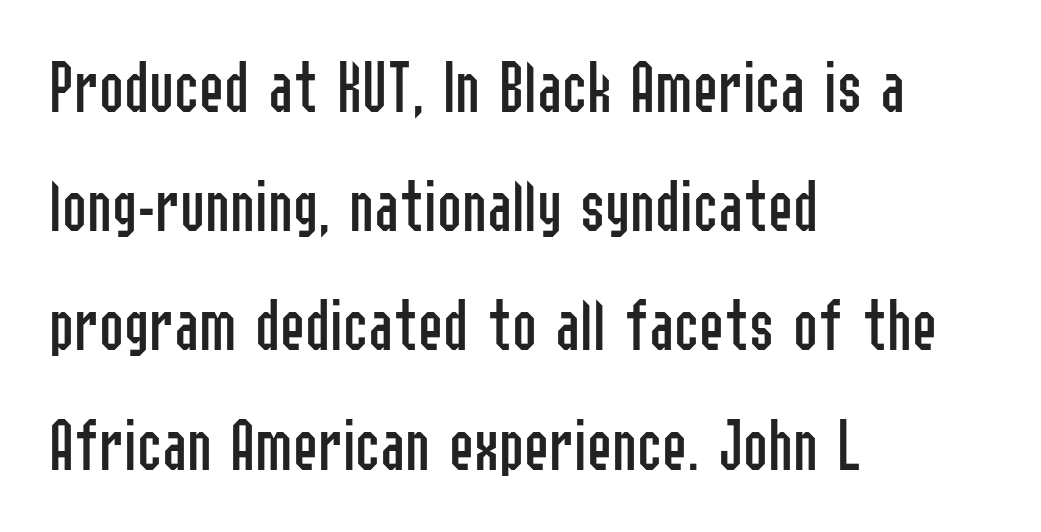
{"serif": "no", "italic": "no", "bold": "no", "weight": "regular", "width": "condensed", "stroke_contrast": "low", "x_height": "medium", "monospaced": "no", "underline": "no", "align": "left", "line_spacing": "normal", "line_spacing_ratio": 1.59, "letter_spacing": "normal", "letter_spacing_em": 0.0, "glyph_px": 75}
